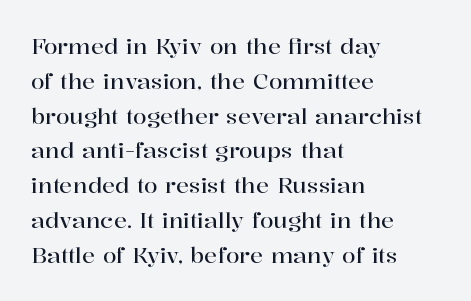
{"italic": "no", "underline": "no", "align": "left", "line_spacing": "normal", "line_spacing_ratio": 1.58, "letter_spacing": "normal", "letter_spacing_em": 0.0, "glyph_px": 22}
